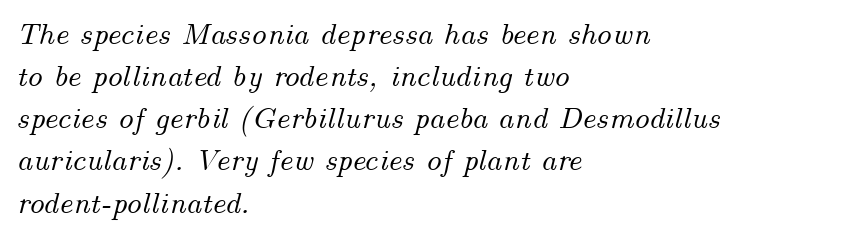
{"italic": "yes", "lean": "right", "slant_degrees": 14, "width": "normal", "stroke_contrast": "medium", "x_height": "small", "monospaced": "no", "underline": "no", "align": "left", "line_spacing": "normal", "line_spacing_ratio": 1.36, "letter_spacing": "normal", "letter_spacing_em": 0.0, "glyph_px": 31}
